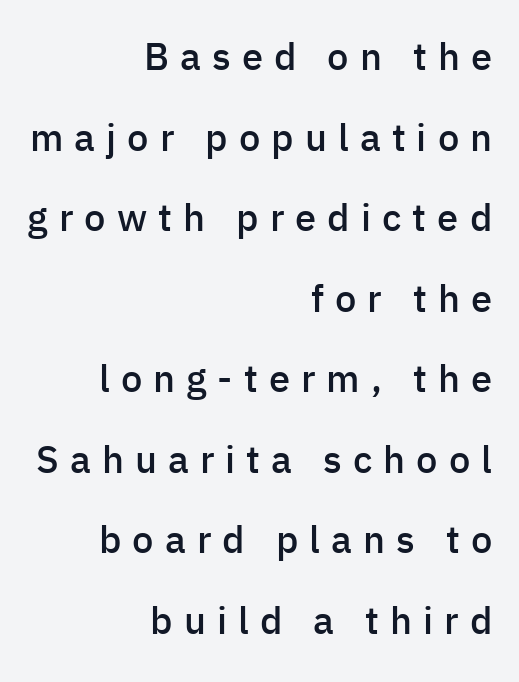
Spacing between characters has been opened up far beyond the box default. In CSS terms this would be text-align: right. This sample has the flowing, uneven cadence of proportional lettering. What weight is shown? A semibold, between regular and bold. The font's upright variant was chosen for this text.
